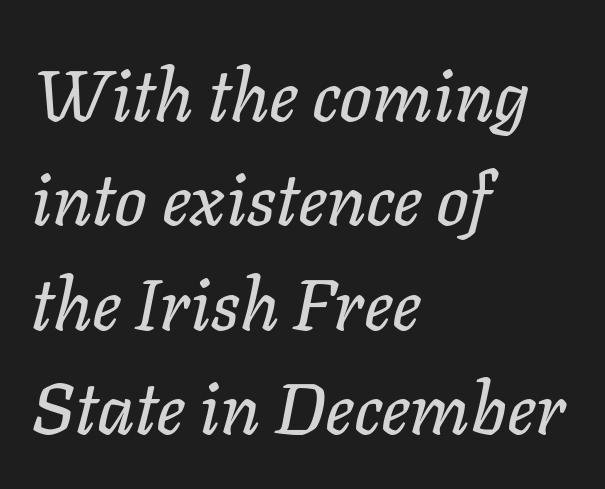
Q: Is the text italic (slanted)? A: Yes, it leans right by about 11 degrees.
Q: Is the text underlined? A: No.
Q: How is the paragraph aligned? A: Left-aligned.
Q: Is the spacing between letters normal or unusually wide? A: Normal.
Q: Is the spacing between lines tight, normal or loose? A: Normal.
Q: Width (condensed, normal, or wide)? A: Normal.
Q: Stroke contrast? A: Low.
Q: x-height? A: Medium.
Q: Monospaced? A: No.
